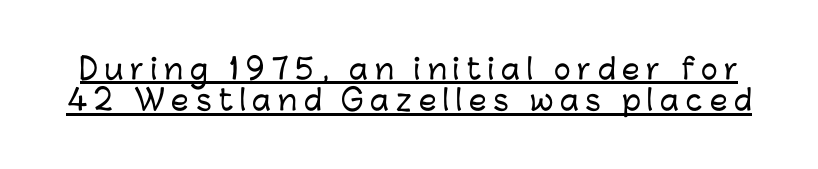
Q: Is the text italic (slanted)? A: No, it is upright.
Q: Is the typeface a serif or a sans-serif typeface? A: Sans-serif.
Q: Is the text underlined? A: Yes.
Q: Is the spacing between letters normal or unusually wide? A: Unusually wide.
Q: Is the spacing between lines tight, normal or loose? A: Tight.
Q: Width (condensed, normal, or wide)? A: Normal.
Q: Stroke contrast? A: Low.
Q: x-height? A: Medium.
Q: Monospaced? A: No.
